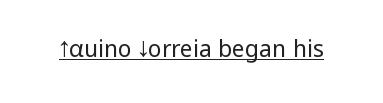
Students, observe the line beneath the letters — that is underlining. You can tell it's not italic because the verticals are truly vertical. Stems here are at most as thick as an everyday book face. Between one letter and the next there's only the usual sliver of space.
